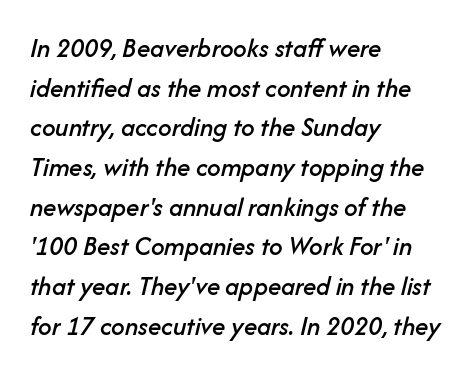
Which margin do the lines hug? The left one — the right edge is uneven. Inter-character spacing is left at the font's built-in metrics. Summary of vertical rhythm: regular, with standard interline spacing. The text carries the slant typical of an italic or oblique font. Rule under the text: the space is simply empty.
